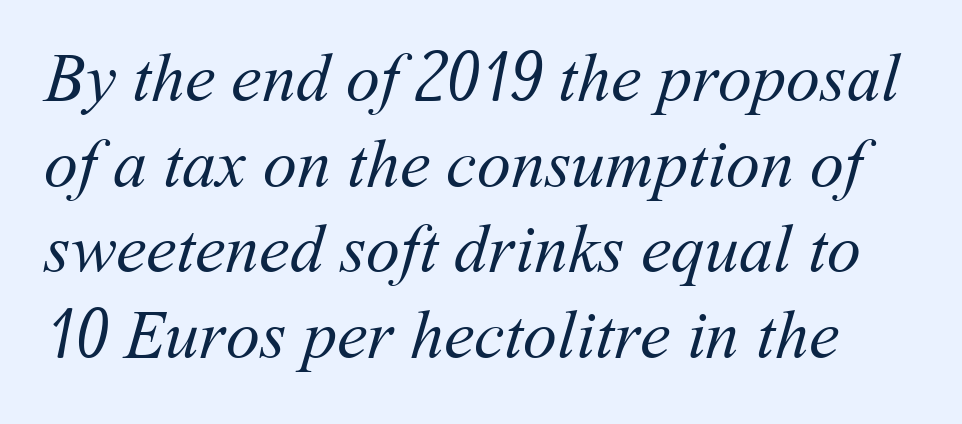
A bare baseline throughout the passage. Students, note that the glyphs here touch the page at normal intervals. Here the designer chose a conventional face with non-uniform glyph widths. The passage shown stacks its lines at a standard gap. The typesetting does not lean heavy: it is not bold.
